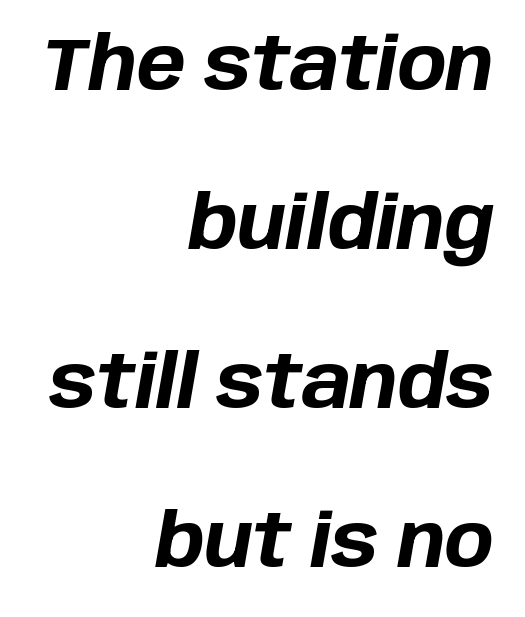
Look at the tracking — it's just the regular setting, nothing added. Students, this is bold: see how much ink each stroke carries. The area under the type is left untouched. Here the designer chose a conventional face with non-uniform glyph widths. Slanted lettering throughout. The lines in this sample share a right terminus and differ only in where they begin.
